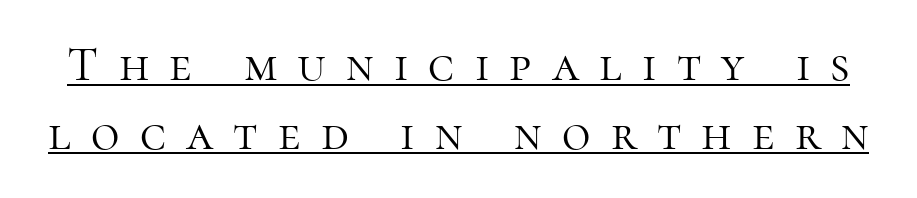
{"serif": "yes", "italic": "no", "bold": "no", "weight": "light", "width": "normal", "stroke_contrast": "high", "x_height": "medium", "monospaced": "no", "underline": "yes", "line_spacing": "normal", "line_spacing_ratio": 1.4, "letter_spacing": "wide", "letter_spacing_em": 0.41, "glyph_px": 49}
